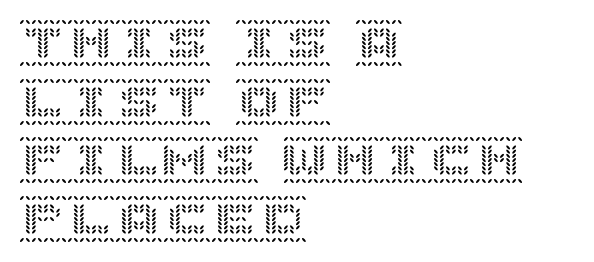
The image shows 48 px text type, upright; set left-aligned, line spacing 1.22x, normal letter spacing, not underlined; a large x-height.
